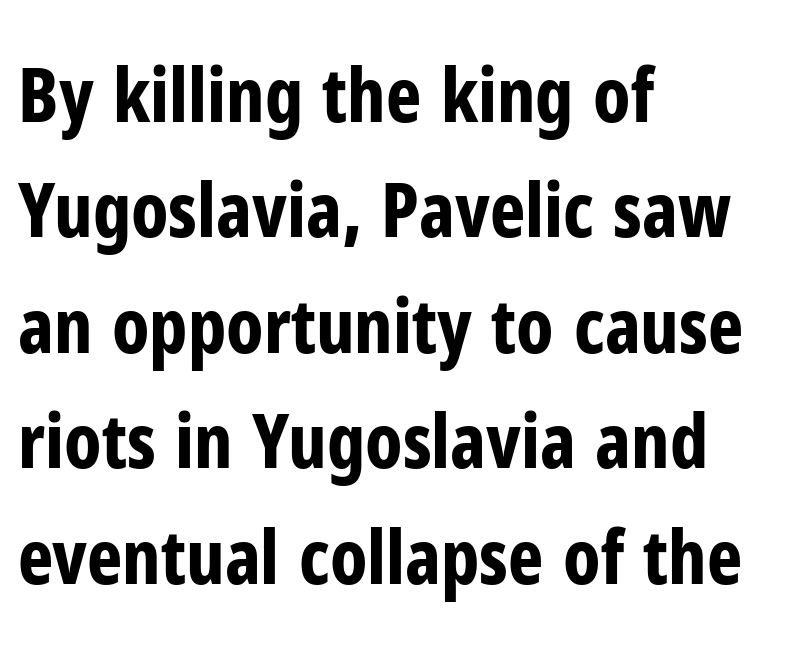
Q: Is the text bold? A: Yes.
Q: Is the text italic (slanted)? A: No, it is upright.
Q: Is the typeface a serif or a sans-serif typeface? A: Sans-serif.
Q: Is the text underlined? A: No.
Q: How is the paragraph aligned? A: Left-aligned.
Q: Is the spacing between letters normal or unusually wide? A: Normal.
Q: Is the spacing between lines tight, normal or loose? A: Normal.
Q: Width (condensed, normal, or wide)? A: Condensed.
Q: Stroke contrast? A: Low.
Q: x-height? A: Medium.
Q: Monospaced? A: No.
